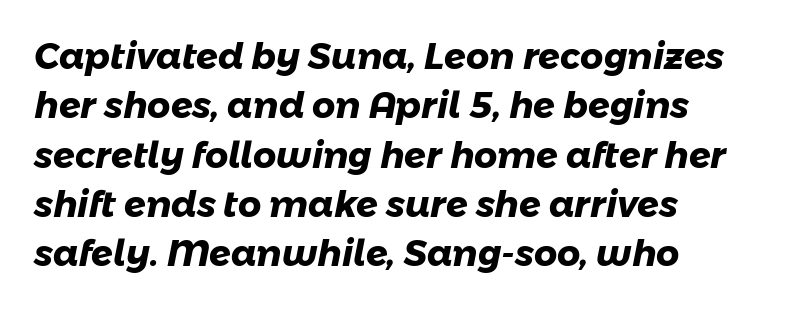
The characters look thick and weighty, a clear bold. Check under the words: just untouched page. Here the designer chose a conventional face with non-uniform glyph widths. Words appear dense and cohesive because spacing is normal.
